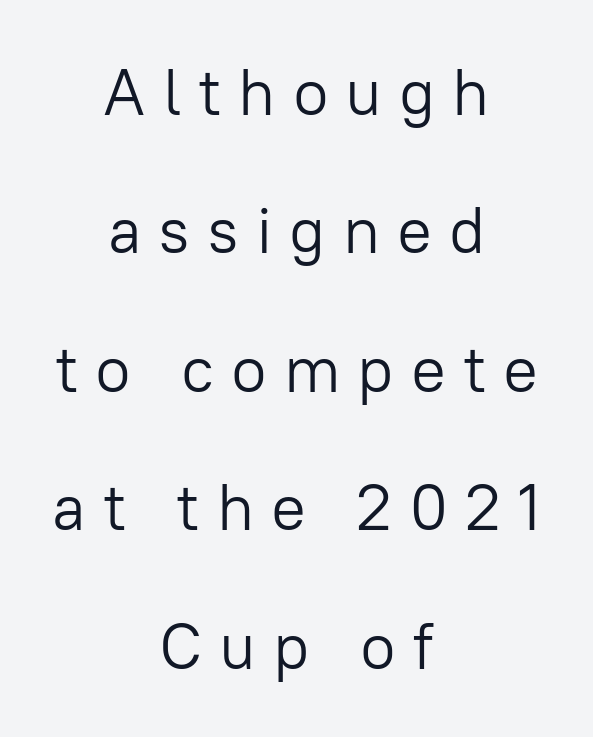
The image shows 65 px light sans-serif type, upright; set centered, loose line spacing (2.13x), unusually wide letter spacing (+0.26 em), not underlined; low stroke contrast and a medium x-height.
